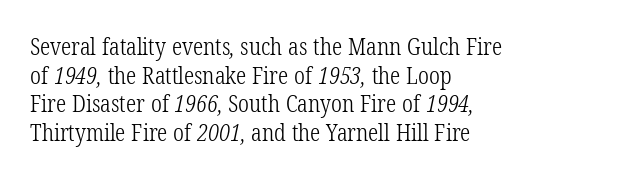
{"bold": "no", "underline": "no", "align": "left", "line_spacing_ratio": 1.24, "letter_spacing": "normal", "letter_spacing_em": 0.0, "glyph_px": 23}
